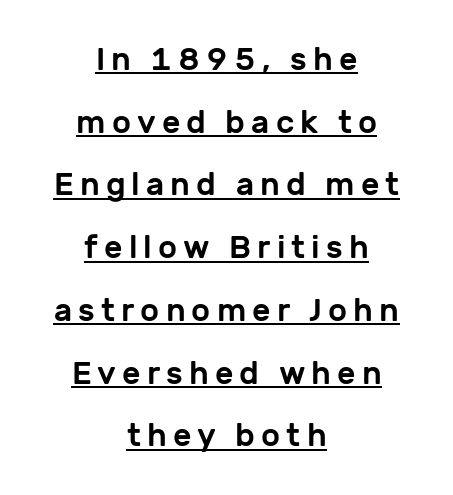
The image shows 32 px sans-serif type, upright; set centered, loose line spacing (1.96x), underlined; low stroke contrast and a medium x-height.
